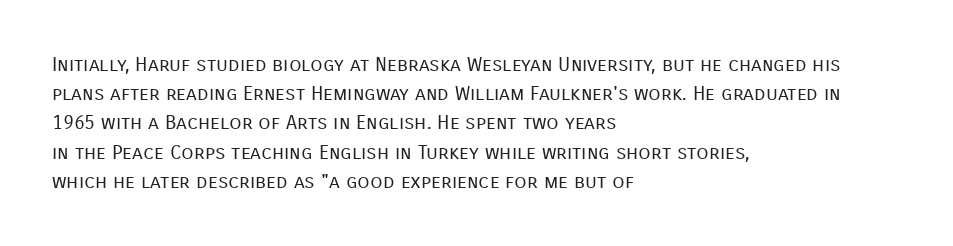
A normal amount of white space separates one row of letters from the next. The foot of each line stays bare and open. The ragged edge is on the right, which tells us the setting is flush left. This sample uses an upright cut, with every glyph sitting square on the baseline. No chunkiness to these letters — they're not bold. Does extra space separate the letters? No, they use regular spacing.
